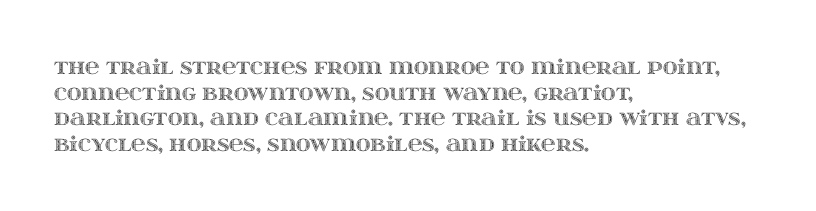
The image shows 20 px text type, upright; set left-aligned, normal line spacing (1.28x), normal letter spacing, not underlined.
